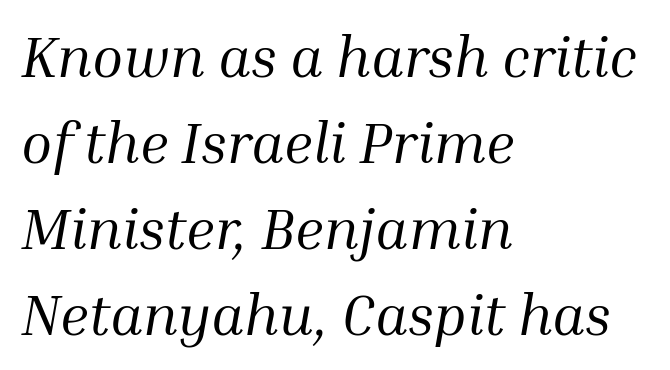
Q: Is the text bold? A: No.
Q: Is the text italic (slanted)? A: Yes, it leans right by about 10 degrees.
Q: Is the typeface a serif or a sans-serif typeface? A: Serif.
Q: Is the text underlined? A: No.
Q: How is the paragraph aligned? A: Left-aligned.
Q: Is the spacing between letters normal or unusually wide? A: Normal.
Q: Is the spacing between lines tight, normal or loose? A: Normal.
Q: Width (condensed, normal, or wide)? A: Normal.
Q: Stroke contrast? A: Medium.
Q: x-height? A: Medium.
Q: Monospaced? A: No.
